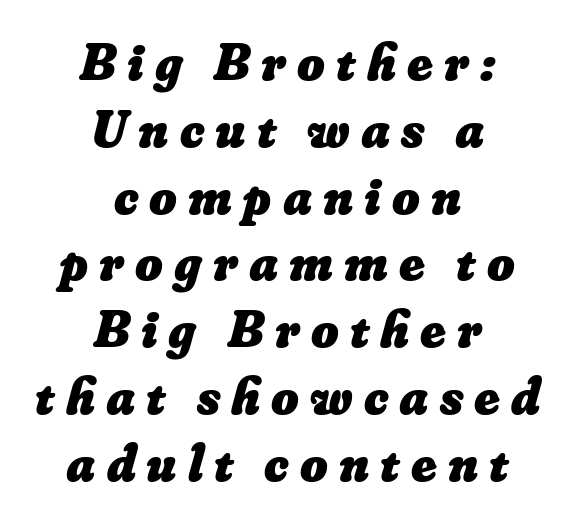
The image shows 53 px heavy type; set centered, normal line spacing (1.26x), unusually wide letter spacing (+0.21 em), not underlined; low stroke contrast and a small x-height.
